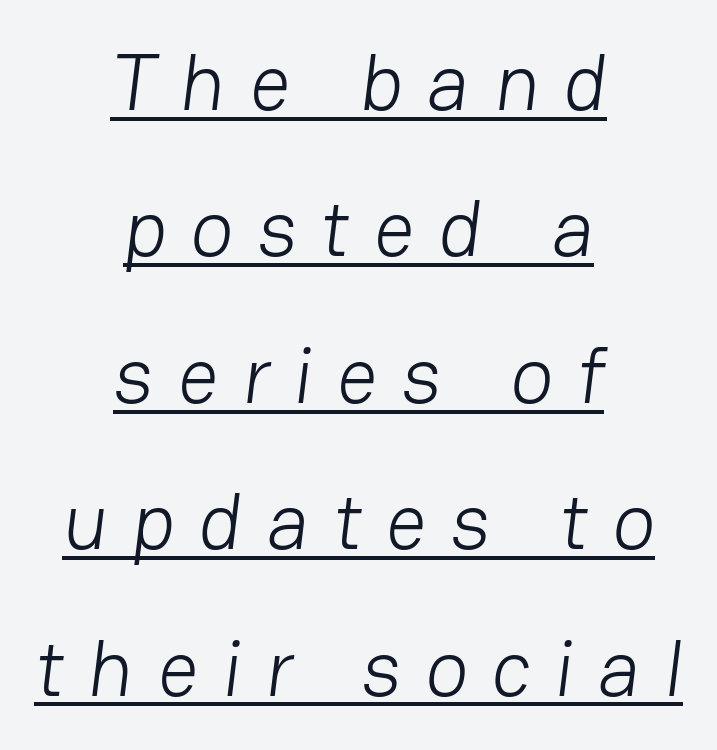
The sample's only ornament is a line tracing under the words. Stroke mass is kept to a normal reading level or below. You could not count columns in this text — the font is proportionally spaced. The rag falls on both sides of this text block equally. Does the type have serifs? No, each stem ends abruptly. Here the glyphs are tracked loosely, breaking word shapes into spaced letters.
